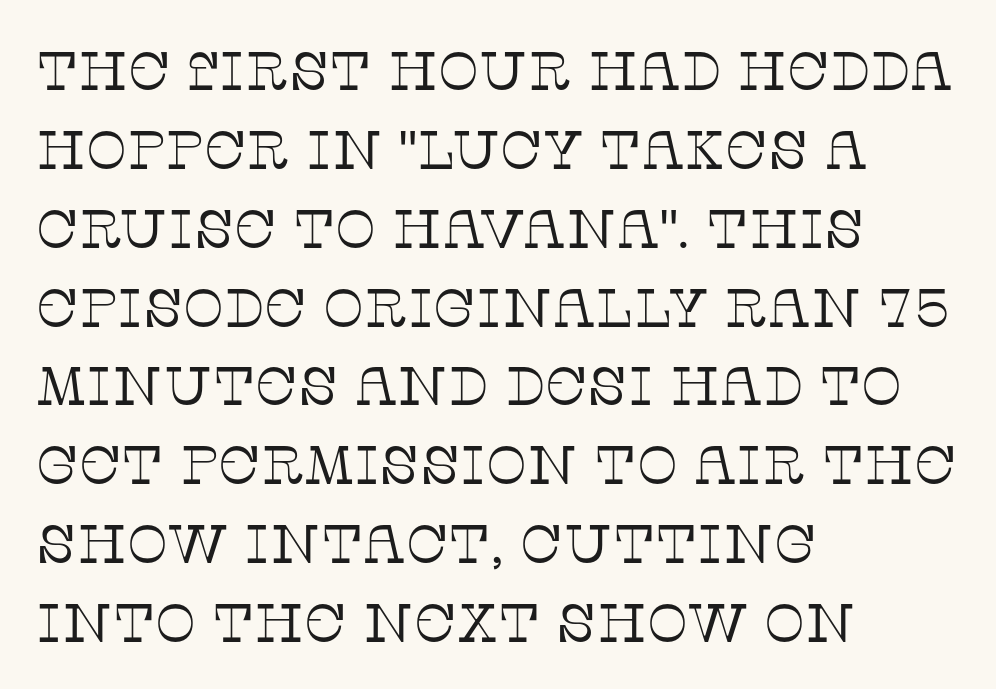
{"serif": "yes", "italic": "no", "bold": "no", "weight": "thin", "width": "normal", "stroke_contrast": "low", "x_height": "large", "monospaced": "no", "underline": "no", "align": "left", "line_spacing": "normal", "line_spacing_ratio": 1.46, "letter_spacing": "normal", "letter_spacing_em": 0.0, "glyph_px": 54}
